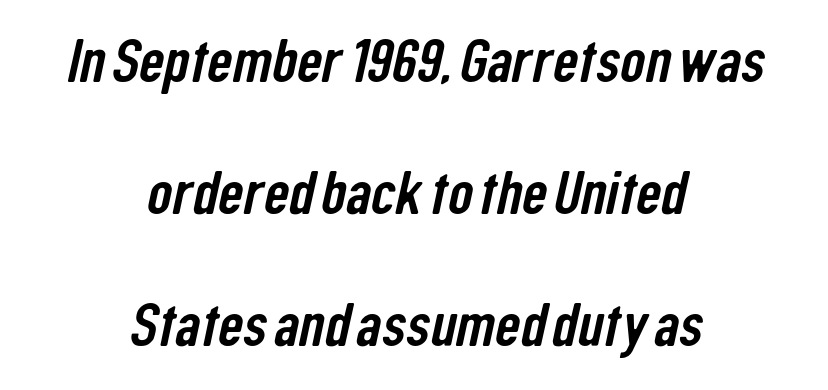
Q: Is the typeface a serif or a sans-serif typeface? A: Sans-serif.
Q: Is the text underlined? A: No.
Q: How is the paragraph aligned? A: Centered.
Q: Is the spacing between letters normal or unusually wide? A: Normal.
Q: Is the spacing between lines tight, normal or loose? A: Loose.
Q: Width (condensed, normal, or wide)? A: Condensed.
Q: Stroke contrast? A: Low.
Q: x-height? A: Medium.
Q: Monospaced? A: No.
